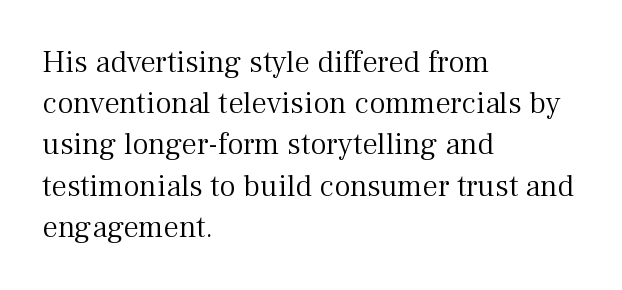
The letters advance in unequal steps, a hallmark of proportional type. Inter-character spacing is left at the font's built-in metrics. Typeset ragged right — the left edge is the straight one. Does the lettering tilt? It doesn't — this is upright. Look at the bottom of the vertical strokes: they flare into serifs here. Evenly set lines give the paragraph a standard silhouette.
